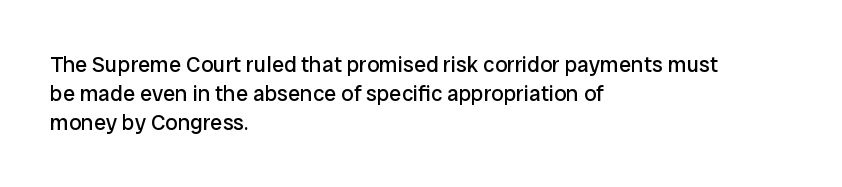
The image shows 22 px text type, upright; set left-aligned, normal line spacing (1.31x), normal letter spacing, not underlined.
